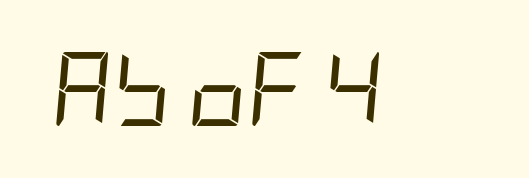
Q: Is the text bold? A: No.
Q: Is the text italic (slanted)? A: Yes, it leans right by about 5 degrees.
Q: Is the text underlined? A: No.
Q: Is the spacing between letters normal or unusually wide? A: Normal.
Q: Width (condensed, normal, or wide)? A: Condensed.
Q: Stroke contrast? A: Low.
Q: x-height? A: Large.
